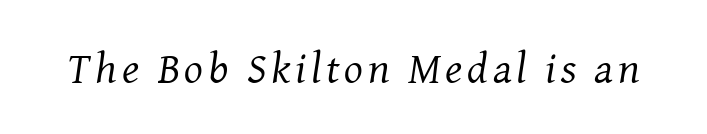
The image shows 44 px regular-weight serif type, italic (leaning right); set not underlined; medium stroke contrast and a medium x-height.
